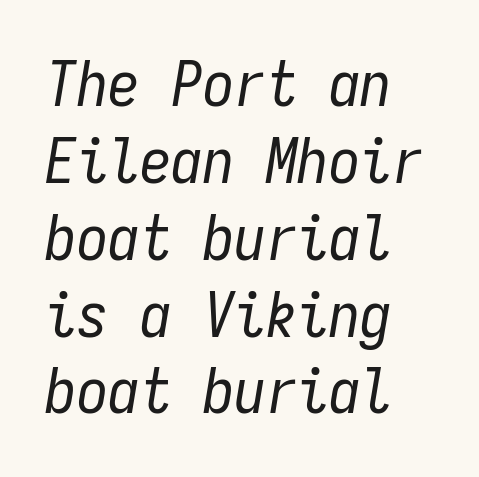
In CSS terms this would be text-align: left. Just letters on the line, the space beneath them empty. Does the lettering tilt? It does — this is italic. The typesetting does not lean heavy: it is not bold. What stands out about the letter spacing? Nothing — it is the standard amount.
